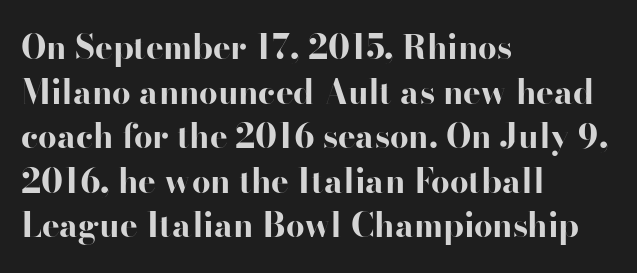
Serifs: no, the terminals of the letterforms are clean. The lettering holds an erect, upright posture throughout. The passage shown is typed in a proportional face where columns would drift. Is the type bold? Yes — the strokes are clearly thick and heavy. These lines are set flush left with a ragged right edge.
